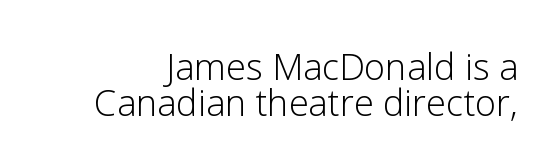
Serifs: no, the terminals of the letterforms are clean. Nobody touched the tracking dial on this one. Letters rest on an invisible, unmarked baseline. Tall strokes in this sample are plumb rather than angled. A typesetter would call this proportional, since set widths differ per character.
